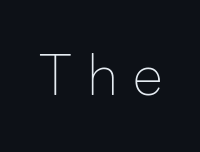
Q: Is the text bold? A: No.
Q: Is the text italic (slanted)? A: No, it is upright.
Q: Is the typeface a serif or a sans-serif typeface? A: Sans-serif.
Q: Is the text underlined? A: No.
Q: Is the spacing between letters normal or unusually wide? A: Unusually wide.
Q: Width (condensed, normal, or wide)? A: Normal.
Q: Stroke contrast? A: Low.
Q: x-height? A: Medium.
Q: Monospaced? A: No.
